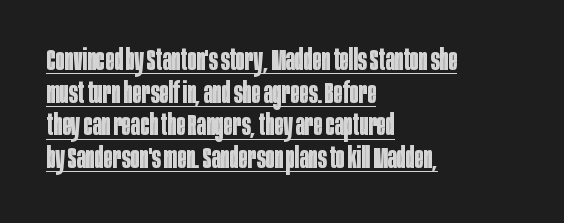
The image shows 30 px bold, condensed sans-serif type, upright; set left-aligned, tight line spacing (1.09x), normal letter spacing, underlined; low stroke contrast and a large x-height.
